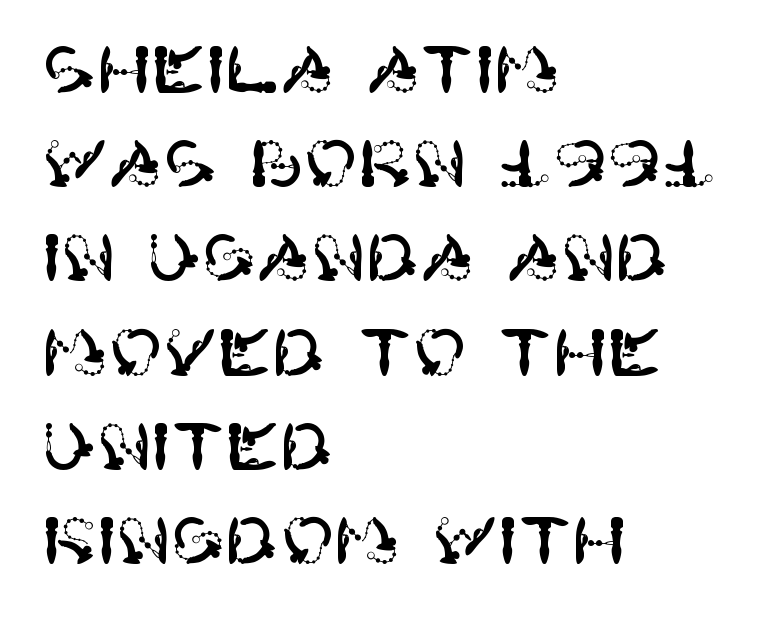
Line spacing here is normal. The rag falls on the right side of this text block. Nope, no serifs anywhere on these letters. Honestly, there is no underline to notice here at all. These lines were composed using upright roman letters. No extra tracking has been applied to these lines.
